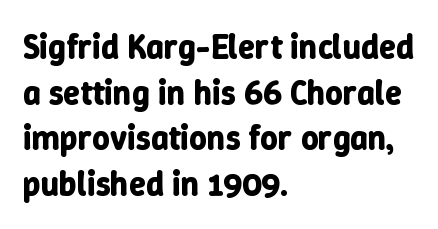
The image shows 34 px bold type, upright; set left-aligned, normal line spacing (1.34x), normal letter spacing, not underlined; low stroke contrast and a medium x-height.
